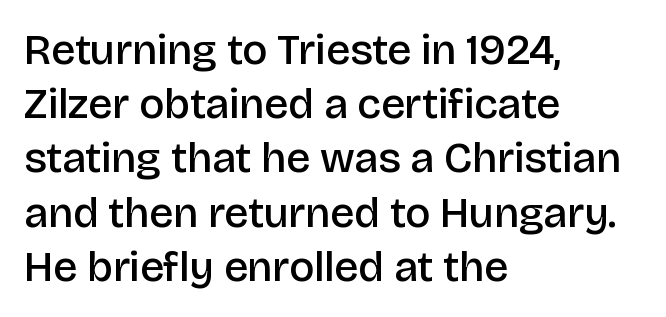
{"serif": "no", "italic": "no", "bold": "semi", "weight": "semibold", "width": "normal", "stroke_contrast": "low", "x_height": "large", "monospaced": "no", "underline": "no", "align": "left", "line_spacing": "normal", "line_spacing_ratio": 1.26, "letter_spacing": "normal", "letter_spacing_em": 0.0, "glyph_px": 43}
